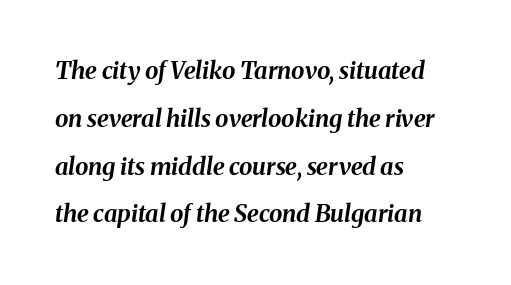
{"italic": "yes", "lean": "right", "slant_degrees": 8, "bold": "yes", "underline": "no", "align": "left", "line_spacing": "loose", "line_spacing_ratio": 1.99, "letter_spacing": "normal", "letter_spacing_em": 0.0, "glyph_px": 24}
